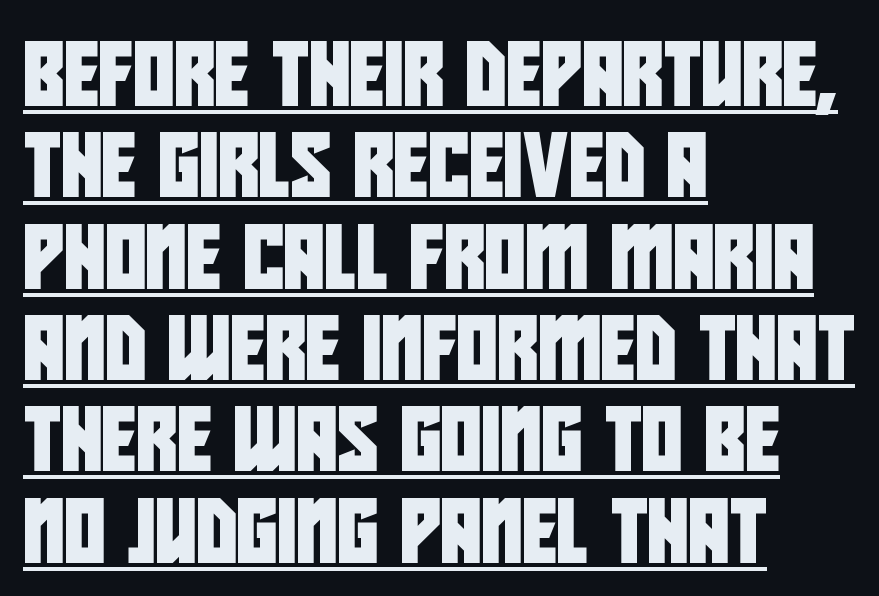
{"serif": "no", "width": "condensed", "stroke_contrast": "low", "x_height": "large", "monospaced": "no", "underline": "yes", "align": "left", "line_spacing": "normal", "line_spacing_ratio": 1.45, "letter_spacing": "normal", "letter_spacing_em": 0.0, "glyph_px": 63}
